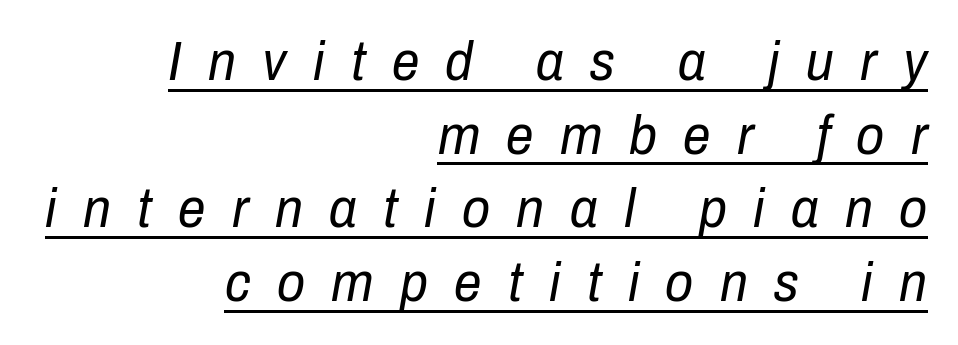
{"italic": "yes", "lean": "right", "slant_degrees": 10, "bold": "no", "weight": "regular", "width": "condensed", "stroke_contrast": "low", "x_height": "medium", "monospaced": "no", "underline": "yes", "align": "right", "line_spacing": "normal", "line_spacing_ratio": 1.34, "letter_spacing": "wide", "letter_spacing_em": 0.48, "glyph_px": 55}
